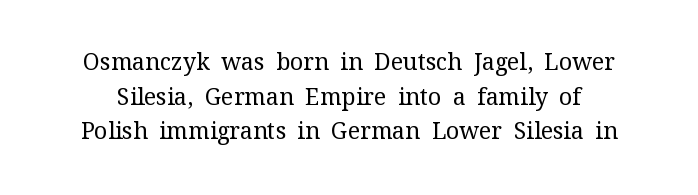
Q: Is the text bold? A: No.
Q: Is the text italic (slanted)? A: No, it is upright.
Q: Is the text underlined? A: No.
Q: Is the spacing between letters normal or unusually wide? A: Normal.
Q: Is the spacing between lines tight, normal or loose? A: Normal.
